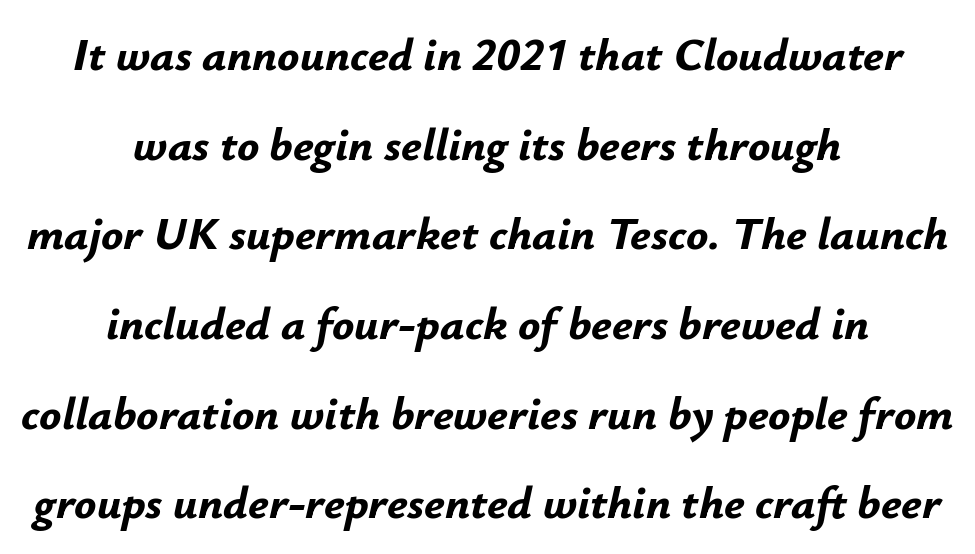
Plenty of ink on the page — the face is bold. The glyphs look as if they've been sheared to an angle. Looks like regular typesetting: each glyph gets only the width it needs. Students, note that the glyphs here touch the page at normal intervals.
